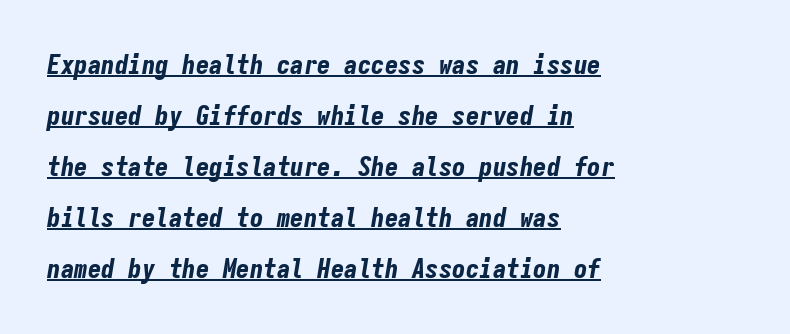
Q: Is the text bold? A: Yes.
Q: Is the text italic (slanted)? A: Yes, it leans right by about 9 degrees.
Q: Is the text underlined? A: Yes.
Q: How is the paragraph aligned? A: Left-aligned.
Q: Is the spacing between letters normal or unusually wide? A: Normal.
